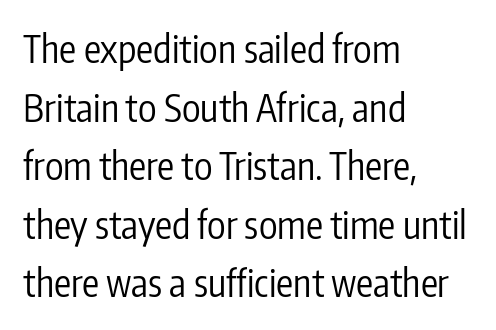
{"serif": "no", "italic": "no", "bold": "no", "weight": "regular", "width": "condensed", "stroke_contrast": "low", "x_height": "medium", "monospaced": "no", "underline": "no", "align": "left", "line_spacing": "normal", "line_spacing_ratio": 1.54, "letter_spacing": "normal", "letter_spacing_em": 0.0, "glyph_px": 38}
